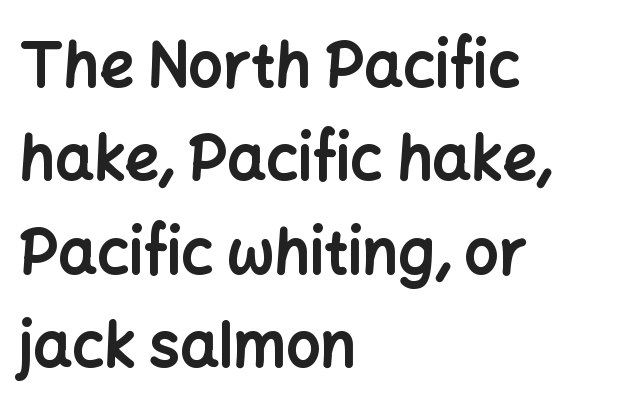
The image shows 61 px bold sans-serif type, upright; set left-aligned, normal line spacing (1.53x), normal letter spacing, not underlined; low stroke contrast and a medium x-height.
